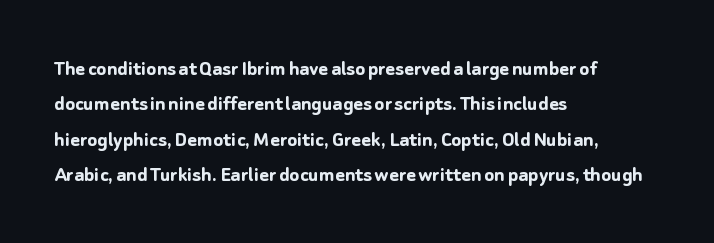
The strip under each line holds only bare page. The designer left line spacing at the default. Typeset ragged right — the left edge is the straight one. Heavy-handed strokes throughout: this text is bold.
